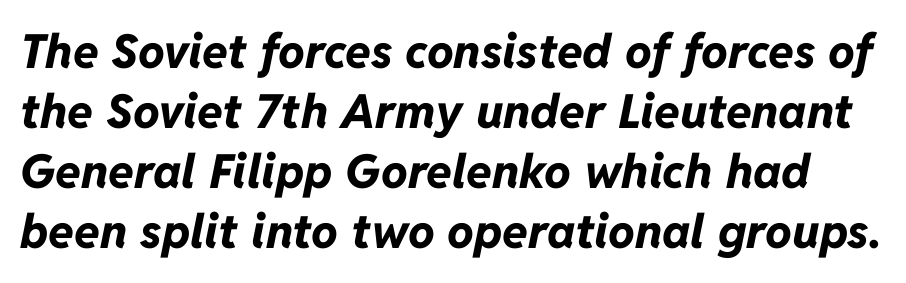
Q: Is the text bold? A: Yes.
Q: Is the text italic (slanted)? A: Yes, it leans right by about 11 degrees.
Q: Is the text underlined? A: No.
Q: Is the spacing between letters normal or unusually wide? A: Normal.
Q: Is the spacing between lines tight, normal or loose? A: Normal.
Q: Width (condensed, normal, or wide)? A: Normal.
Q: Stroke contrast? A: Low.
Q: x-height? A: Medium.
Q: Monospaced? A: No.
